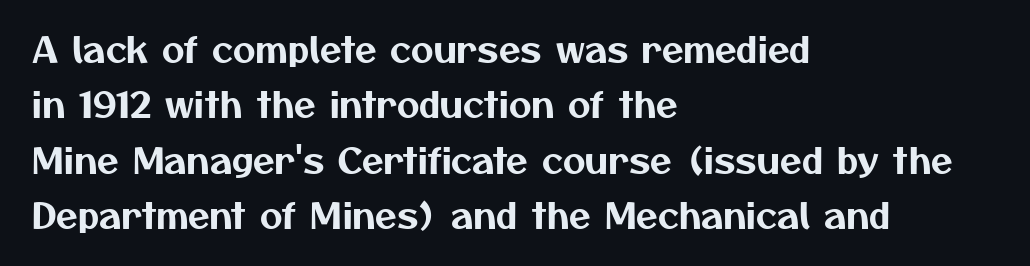
{"serif": "no", "width": "normal", "stroke_contrast": "medium", "x_height": "medium", "monospaced": "no", "underline": "no", "align": "left", "line_spacing": "normal", "line_spacing_ratio": 1.58, "letter_spacing": "normal", "letter_spacing_em": 0.0, "glyph_px": 35}
